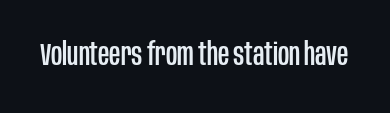
The type sits square on the baseline with zero lean. Descenders hang freely into open space. I'd call this a sans setting — the letters go barefoot. Proportional: the letters do not fall into vertical columns.
